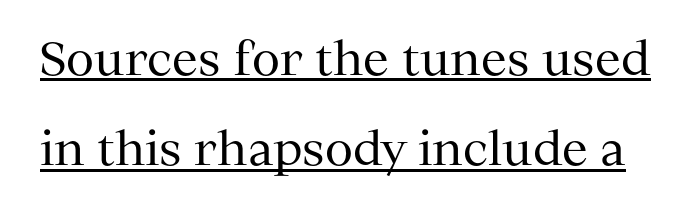
Compared with typical body copy, the letter spacing here is the same. Observe the serifs anchoring each vertical stroke in this sample. Posture: straight, roman, zero tilt. If you measured baseline to baseline, you'd find a long distance. The font is comparable to plain body text, perhaps lighter. Do the characters align in a grid? No, the font is proportional.
